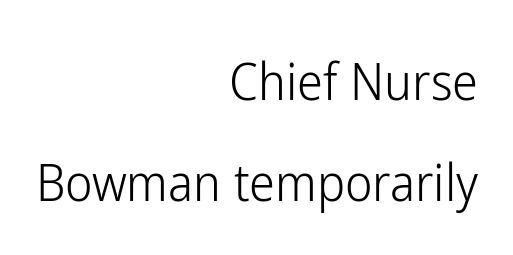
Casual observation: everything's shoved over to the right. This rendering employs a face without finishing strokes, i.e., a sans-serif. How are the letters spaced? Ordinarily, with no added tracking. A typesetter would mark this as roman, not italic. Underline: absent.
